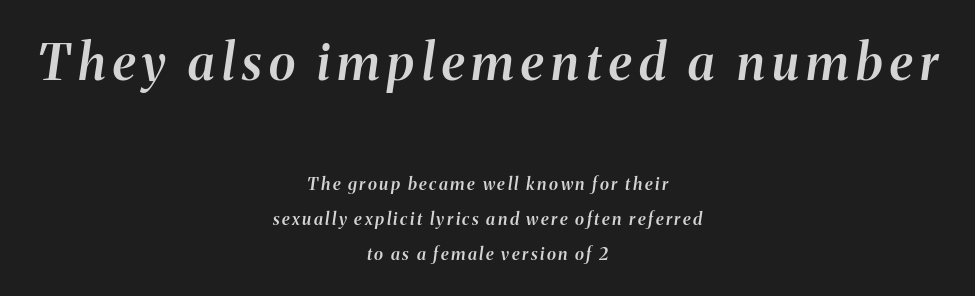
{"italic": "yes", "lean": "right", "slant_degrees": 8, "bold": "semi", "weight": "semibold", "width": "normal", "stroke_contrast": "medium", "x_height": "medium", "monospaced": "no", "underline": "no", "align": "center", "line_spacing": "loose", "line_spacing_ratio": 2.06, "larger_block": "first", "size_ratio": 2.94, "glyph_px": 50}
